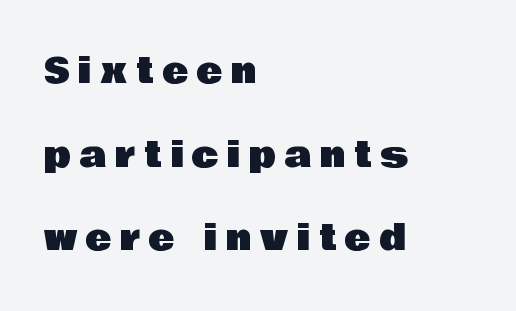
{"serif": "no", "italic": "no", "width": "normal", "stroke_contrast": "low", "x_height": "large", "monospaced": "no", "underline": "no", "align": "left", "line_spacing": "loose", "line_spacing_ratio": 2.39, "letter_spacing": "wide", "letter_spacing_em": 0.25, "glyph_px": 35}
